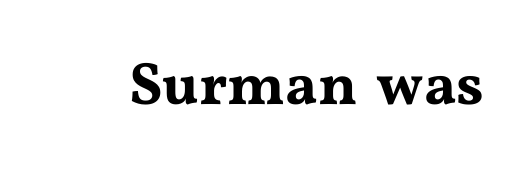
{"serif": "yes", "italic": "no", "width": "wide", "stroke_contrast": "medium", "x_height": "medium", "monospaced": "no", "underline": "no", "letter_spacing": "normal", "letter_spacing_em": 0.0, "glyph_px": 60}
